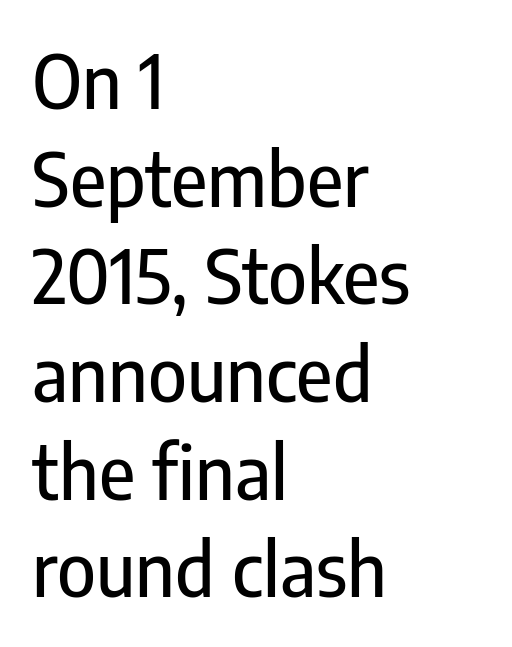
{"serif": "no", "italic": "no", "width": "condensed", "stroke_contrast": "low", "x_height": "medium", "monospaced": "no", "underline": "no", "align": "left", "line_spacing": "normal", "line_spacing_ratio": 1.32, "letter_spacing": "normal", "letter_spacing_em": 0.0, "glyph_px": 74}
